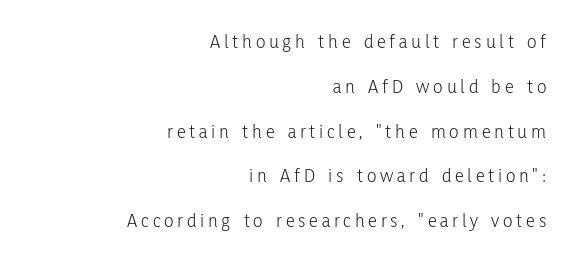
The image shows 20 px text type, upright; set right-aligned, loose line spacing (2.24x), not underlined.
